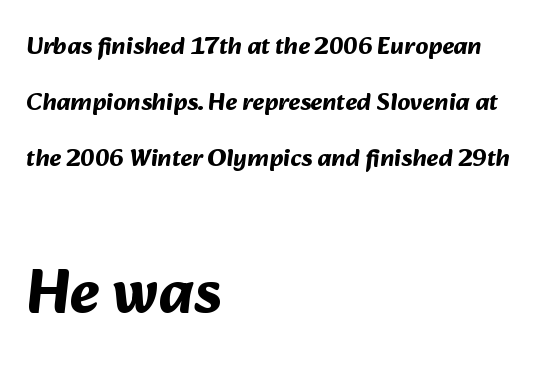
Compared with typical body copy, the letter spacing here is the same. The face used here appears at its bigger size in the lower chunk. Caption: multi-line text, flush left, ragged right. Letterform terminals end flat and unadorned throughout the passage. Spacing verdict: proportional, widths tailored to each character.
